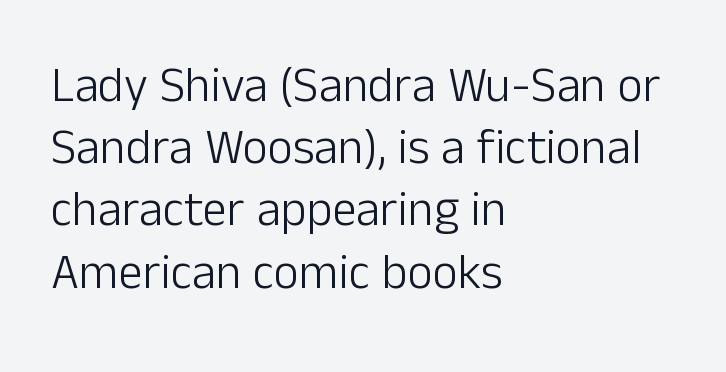
The image shows 49 px light sans-serif type, upright; set left-aligned, normal line spacing (1.27x), normal letter spacing, not underlined; low stroke contrast and a medium x-height.
